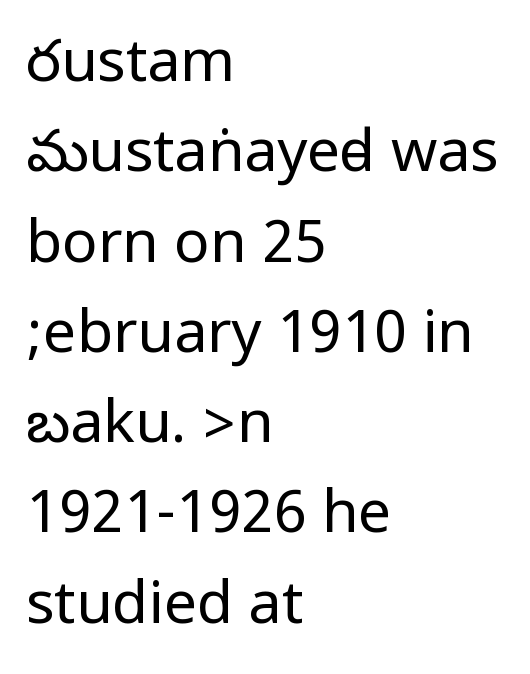
The image shows 59 px regular-weight, condensed sans-serif type, upright; set left-aligned, normal line spacing (1.53x), normal letter spacing, not underlined; low stroke contrast.
